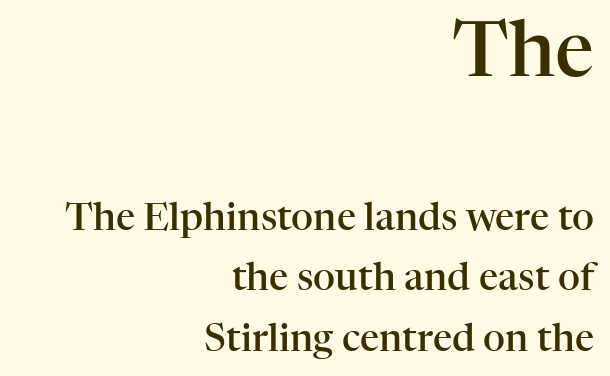
The image shows 77 px semibold serif type, upright; set right-aligned, normal line spacing (1.59x), normal letter spacing, not underlined; the first (top) block is 2.03x larger; high stroke contrast and a medium x-height.
